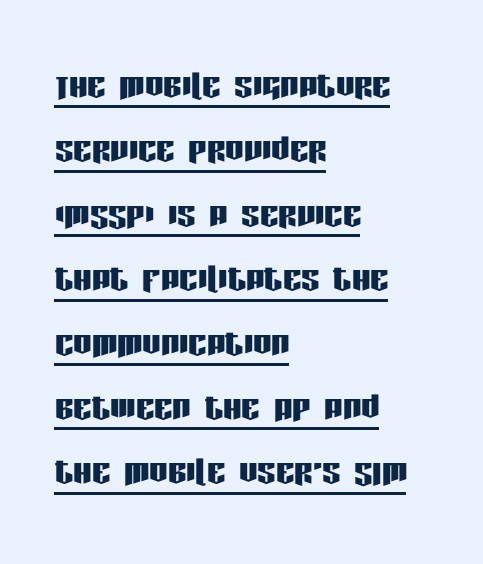
The image shows 46 px condensed sans-serif type, upright; set left-aligned, normal line spacing (1.4x), normal letter spacing, underlined; low stroke contrast and a large x-height.
